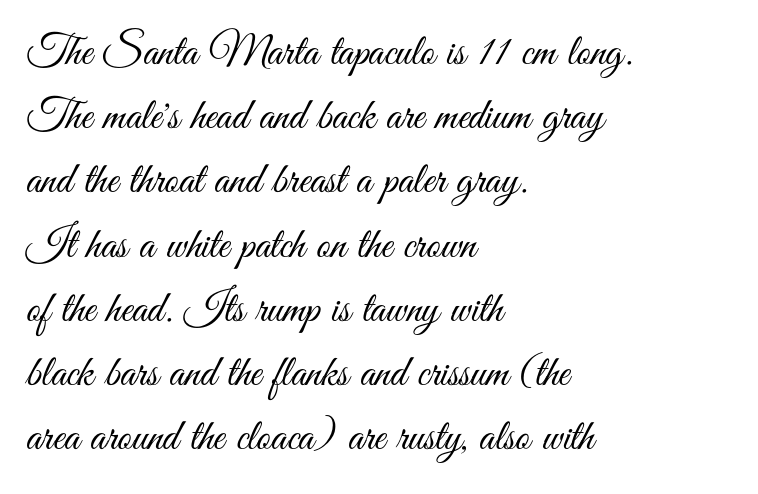
The cut favours lightness, reaching ordinary text weight at its darkest. What's the leading like? Ordinary, nothing unusual. Tracking here is standard; glyphs follow each other at the usual distance. This is sans-serif lettering, the kind often seen on screens and signage.
